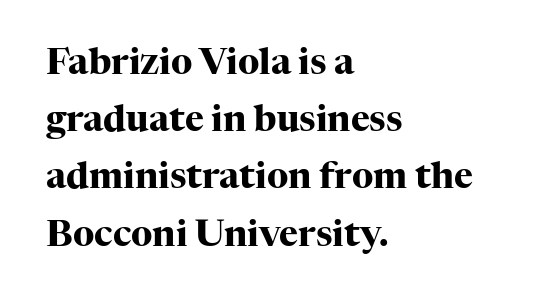
The image shows 36 px heavy serif type, upright; set left-aligned, normal line spacing (1.59x), normal letter spacing, not underlined; high stroke contrast and a medium x-height.
